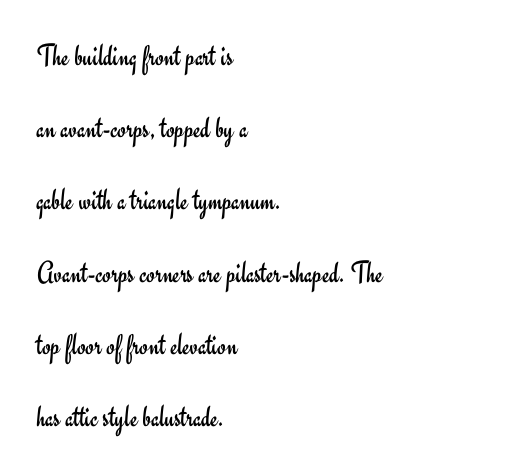
Q: Is the text bold? A: No.
Q: Is the text italic (slanted)? A: Yes.
Q: Is the typeface a serif or a sans-serif typeface? A: Sans-serif.
Q: Is the text underlined? A: No.
Q: How is the paragraph aligned? A: Left-aligned.
Q: Is the spacing between letters normal or unusually wide? A: Normal.
Q: Is the spacing between lines tight, normal or loose? A: Loose.
Q: Width (condensed, normal, or wide)? A: Normal.
Q: Stroke contrast? A: Low.
Q: x-height? A: Small.
Q: Monospaced? A: No.
